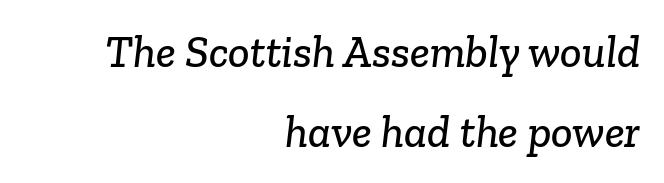
The image shows 45 px serif type; set right-aligned, line spacing 1.77x, normal letter spacing, not underlined; low stroke contrast and a medium x-height.
